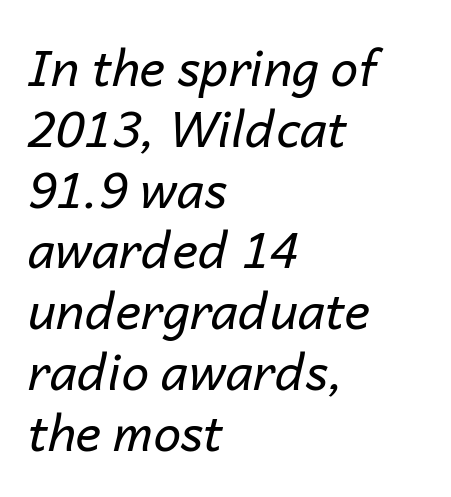
{"italic": "yes", "lean": "right", "slant_degrees": 14, "bold": "no", "weight": "regular", "width": "normal", "stroke_contrast": "low", "x_height": "medium", "monospaced": "no", "underline": "no", "align": "left", "line_spacing_ratio": 1.24, "letter_spacing": "normal", "letter_spacing_em": 0.0, "glyph_px": 49}
